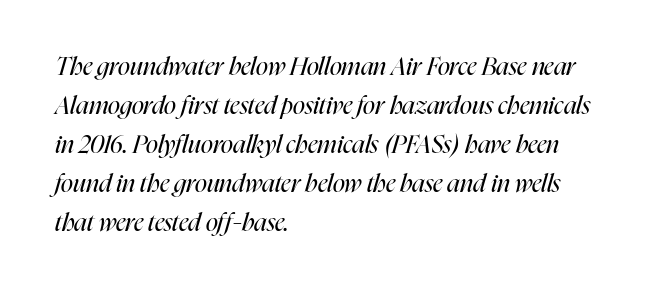
The image shows 25 px text type, italic (leaning right); set left-aligned, normal line spacing (1.56x), normal letter spacing, not underlined.
